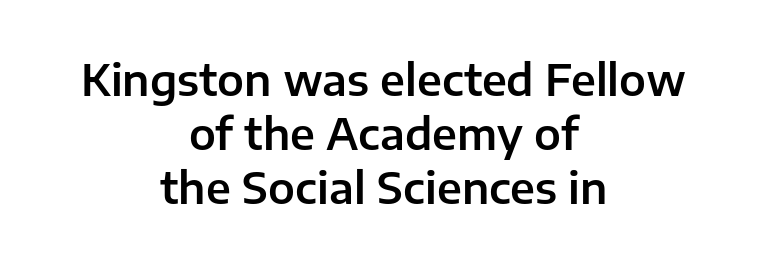
Type without underlining. Here the designer chose a conventional face with non-uniform glyph widths. The typography opts for an upright posture over an oblique one. You can tell from the bare stems that sans-serif type was used.
